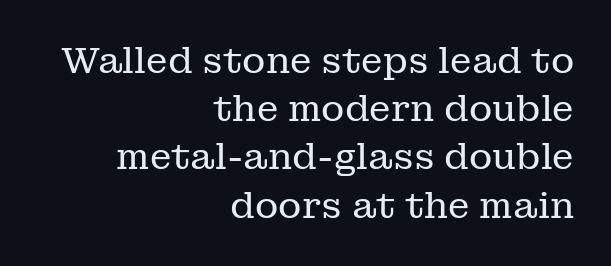
The image shows 36 px regular-weight serif type, upright; set right-aligned, normal line spacing (1.34x), normal letter spacing, not underlined; low stroke contrast and a medium x-height.
